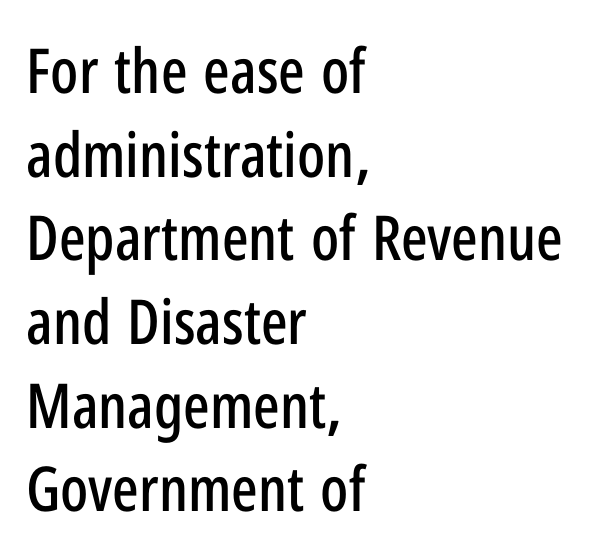
Q: Is the text italic (slanted)? A: No, it is upright.
Q: Is the typeface a serif or a sans-serif typeface? A: Sans-serif.
Q: Is the text underlined? A: No.
Q: How is the paragraph aligned? A: Left-aligned.
Q: Is the spacing between letters normal or unusually wide? A: Normal.
Q: Is the spacing between lines tight, normal or loose? A: Normal.
Q: Width (condensed, normal, or wide)? A: Condensed.
Q: Stroke contrast? A: Low.
Q: x-height? A: Medium.
Q: Monospaced? A: No.
